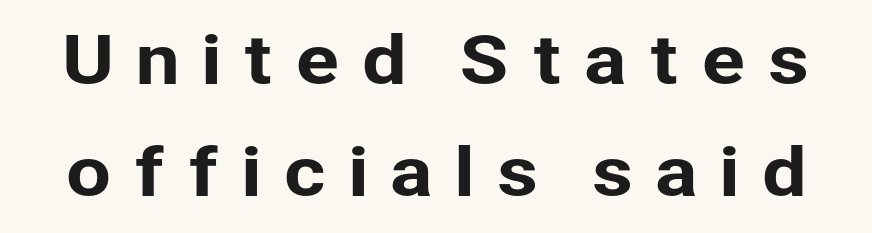
The image shows 66 px sans-serif type, upright; set normal line spacing (1.69x), unusually wide letter spacing (+0.31 em), not underlined; low stroke contrast and a medium x-height.
